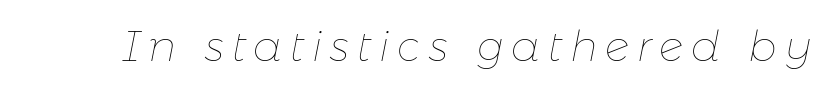
{"italic": "yes", "lean": "right", "slant_degrees": 11, "bold": "no", "weight": "thin", "width": "normal", "stroke_contrast": "low", "x_height": "medium", "monospaced": "no", "underline": "no", "glyph_px": 42}
